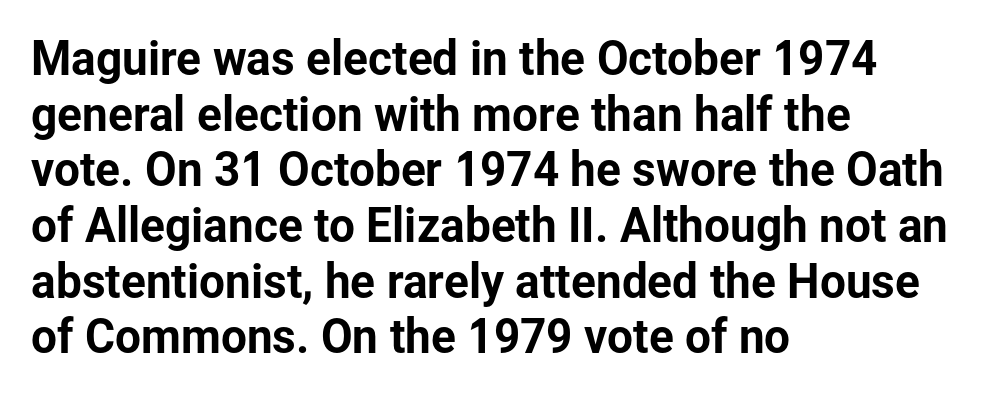
The compositor pushed each line to the left boundary. This is sans-serif lettering, the kind often seen on screens and signage. Every stem runs plumb, perpendicular to the baseline. The area under the type is left untouched.
